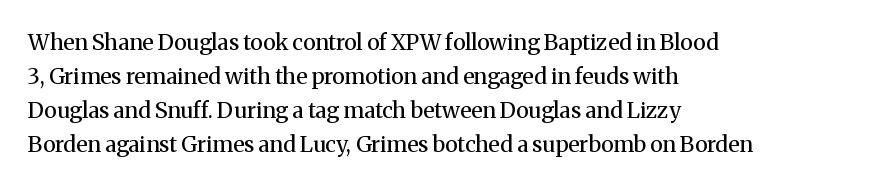
The image shows 22 px text type, upright; set left-aligned, normal line spacing (1.55x), normal letter spacing, not underlined.
